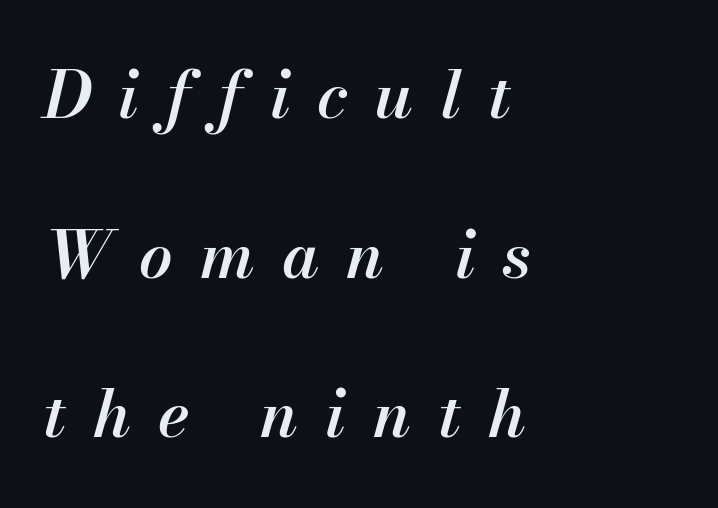
The image shows 66 px semibold type, italic (leaning right); set left-aligned, loose line spacing (2.42x), unusually wide letter spacing (+0.41 em), not underlined; medium stroke contrast and a small x-height.
